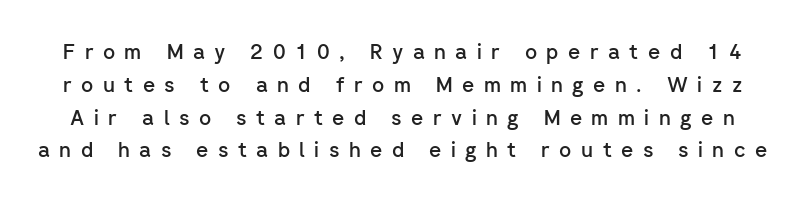
{"italic": "no", "bold": "semi", "underline": "no", "line_spacing": "normal", "line_spacing_ratio": 1.56, "letter_spacing": "wide", "letter_spacing_em": 0.45, "glyph_px": 21}
